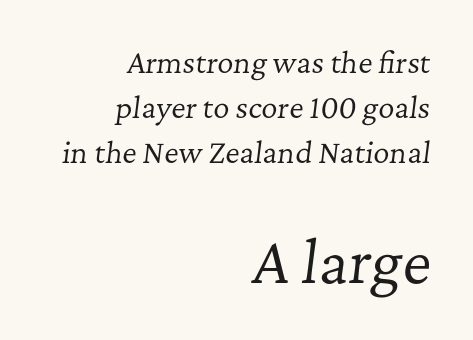
{"serif": "yes", "italic": "yes", "lean": "right", "slant_degrees": 7, "bold": "no", "weight": "regular", "width": "normal", "stroke_contrast": "low", "x_height": "medium", "monospaced": "no", "underline": "no", "align": "right", "line_spacing": "normal", "line_spacing_ratio": 1.61, "letter_spacing": "normal", "letter_spacing_em": 0.0, "larger_block": "second", "size_ratio": 2.0, "glyph_px": 56}
